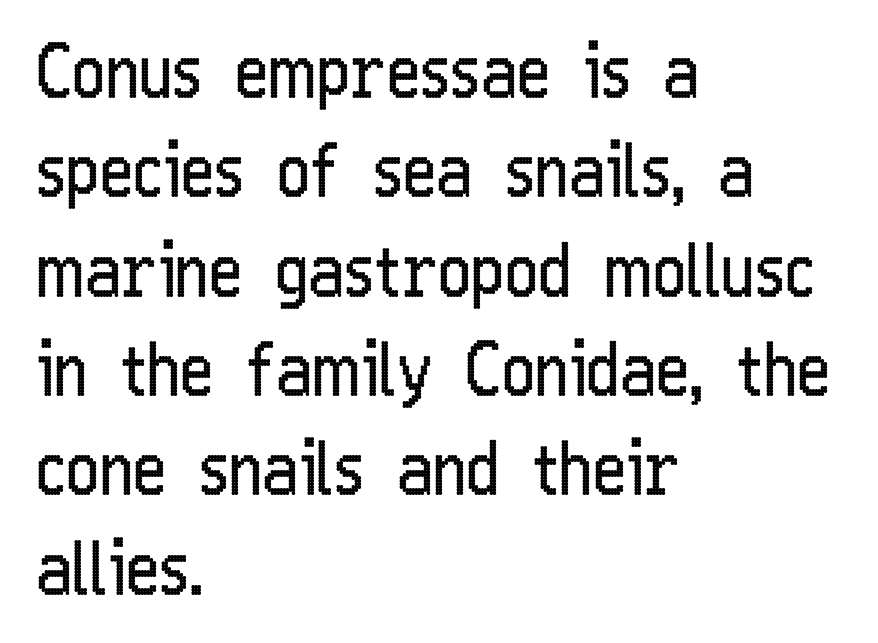
Q: Is the text bold? A: No.
Q: Is the text italic (slanted)? A: No, it is upright.
Q: Is the typeface a serif or a sans-serif typeface? A: Sans-serif.
Q: Is the text underlined? A: No.
Q: How is the paragraph aligned? A: Left-aligned.
Q: Is the spacing between letters normal or unusually wide? A: Normal.
Q: Is the spacing between lines tight, normal or loose? A: Normal.
Q: Width (condensed, normal, or wide)? A: Condensed.
Q: Stroke contrast? A: Low.
Q: x-height? A: Medium.
Q: Monospaced? A: No.
